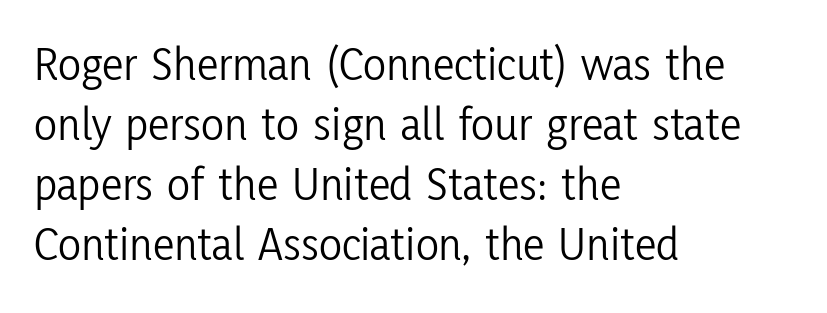
The image shows 48 px light, condensed sans-serif type, upright; set left-aligned, normal line spacing (1.25x), normal letter spacing, not underlined; low stroke contrast and a medium x-height.
